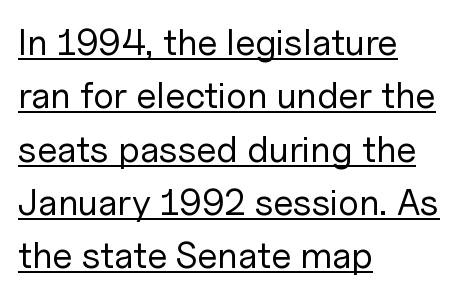
Q: Is the text bold? A: No.
Q: Is the text italic (slanted)? A: No, it is upright.
Q: Is the typeface a serif or a sans-serif typeface? A: Sans-serif.
Q: Is the text underlined? A: Yes.
Q: How is the paragraph aligned? A: Left-aligned.
Q: Is the spacing between letters normal or unusually wide? A: Normal.
Q: Is the spacing between lines tight, normal or loose? A: Normal.
Q: Width (condensed, normal, or wide)? A: Normal.
Q: Stroke contrast? A: Low.
Q: x-height? A: Medium.
Q: Monospaced? A: No.
